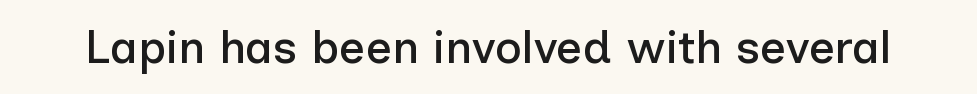
The image shows 46 px sans-serif type, upright; set normal letter spacing, not underlined; low stroke contrast and a medium x-height.
